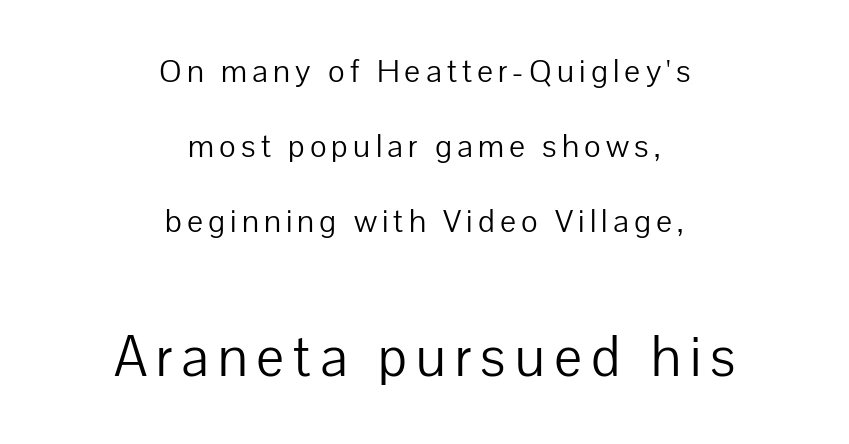
{"serif": "no", "italic": "no", "bold": "no", "weight": "light", "width": "normal", "stroke_contrast": "low", "x_height": "medium", "monospaced": "no", "underline": "no", "align": "center", "line_spacing": "loose", "line_spacing_ratio": 2.35, "larger_block": "second", "size_ratio": 1.75, "glyph_px": 56}
